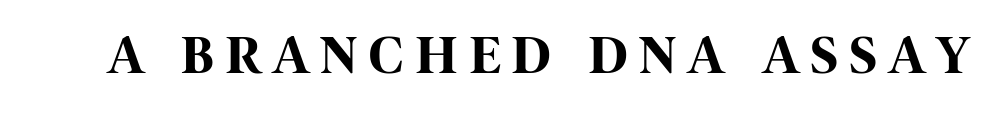
The image shows 55 px bold, condensed sans-serif type, upright; set unusually wide letter spacing (+0.23 em), not underlined; high stroke contrast and a large x-height.
